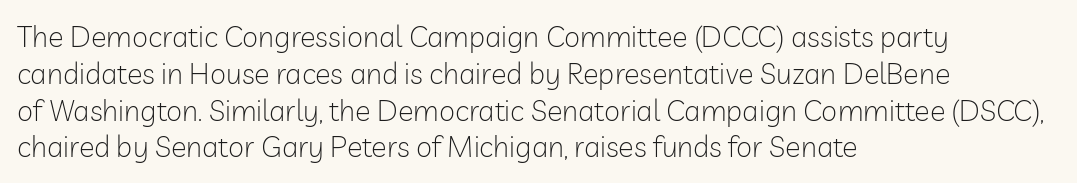
The image shows 29 px light sans-serif type, upright; set left-aligned, normal line spacing (1.27x), normal letter spacing, not underlined; low stroke contrast and a medium x-height.
